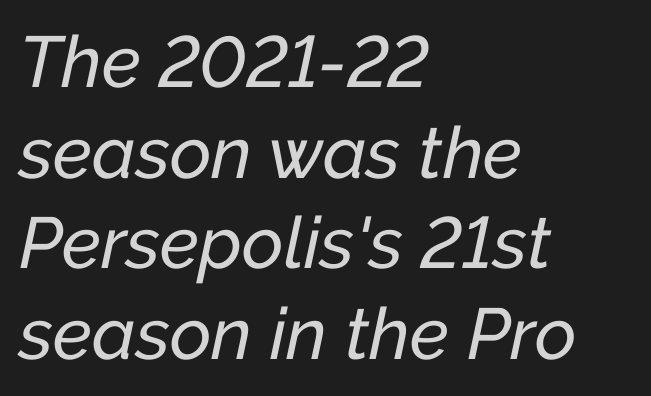
Q: Is the text italic (slanted)? A: Yes, it leans right by about 12 degrees.
Q: Is the text underlined? A: No.
Q: How is the paragraph aligned? A: Left-aligned.
Q: Is the spacing between letters normal or unusually wide? A: Normal.
Q: Is the spacing between lines tight, normal or loose? A: Normal.
Q: Width (condensed, normal, or wide)? A: Normal.
Q: Stroke contrast? A: Low.
Q: x-height? A: Medium.
Q: Monospaced? A: No.
